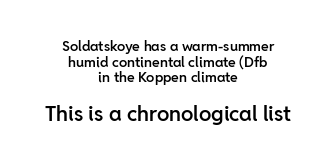
Designer's note — italics off, roman on. Does extra space separate the letters? No, they use regular spacing. The rendering uses a semibold face; strokes are thickened but not to full bold. Has an underline been added? It has not. Look at the glyph heights: the lower group is clearly the bigger setting. Line spacing here is tight.
